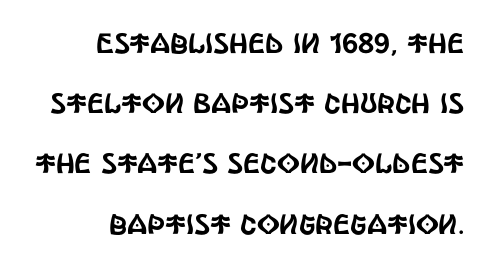
Honestly, the rows look like they've been pulled way apart. The specimen omits any rule beneath the text block's lines. The letters sit at their default tracking, neither squeezed nor spread. Upright lettering throughout.
